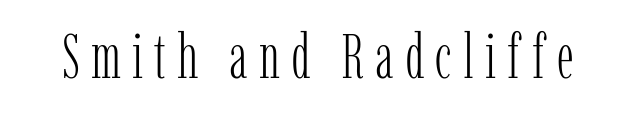
Each letter's strokes conclude with small projecting serifs. Type without underlining. This sample has the flowing, uneven cadence of proportional lettering. Every stem runs plumb, perpendicular to the baseline. Stems here are at most as thick as an everyday book face.
